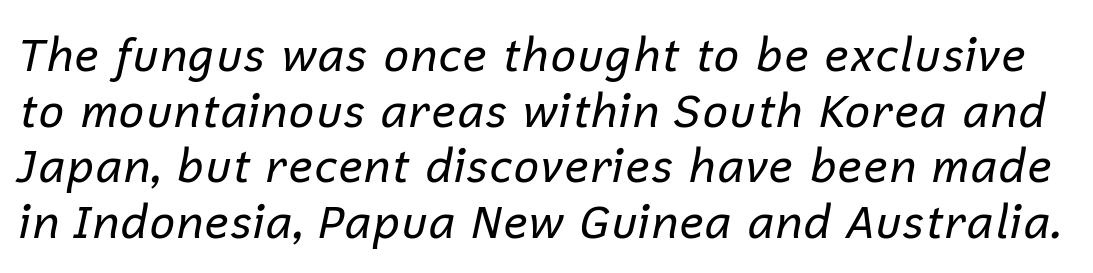
Q: Is the text bold? A: No.
Q: Is the text italic (slanted)? A: Yes, it leans right by about 12 degrees.
Q: Is the text underlined? A: No.
Q: Is the spacing between letters normal or unusually wide? A: Normal.
Q: Width (condensed, normal, or wide)? A: Normal.
Q: Stroke contrast? A: Low.
Q: x-height? A: Medium.
Q: Monospaced? A: No.
